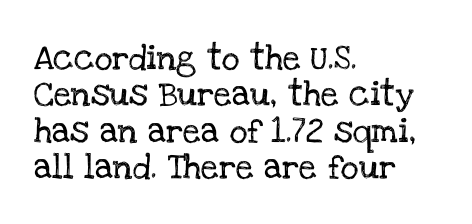
Plain, unruled lines of type. The type is set solid horizontally, with unmodified tracking. Tall strokes in this sample are plumb rather than angled. Regarding leading, the lines here are spaced in the standard way.
